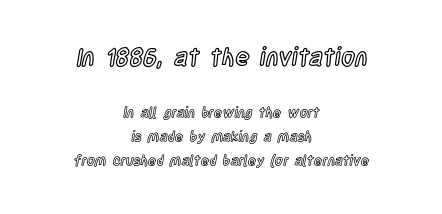
{"underline": "no", "align": "center", "line_spacing_ratio": 1.71, "letter_spacing": "normal", "letter_spacing_em": 0.0, "larger_block": "first", "size_ratio": 1.71, "glyph_px": 24}
